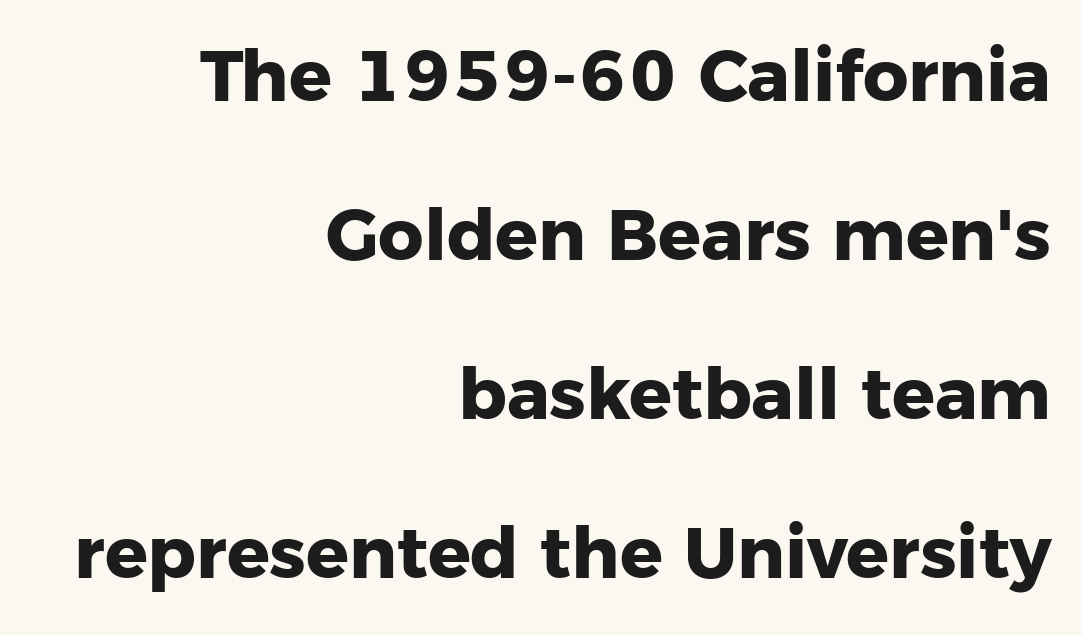
{"serif": "no", "italic": "no", "bold": "yes", "weight": "heavy", "width": "normal", "stroke_contrast": "low", "x_height": "medium", "monospaced": "no", "underline": "no", "align": "right", "line_spacing": "loose", "line_spacing_ratio": 2.24, "letter_spacing": "normal", "letter_spacing_em": 0.0, "glyph_px": 71}
